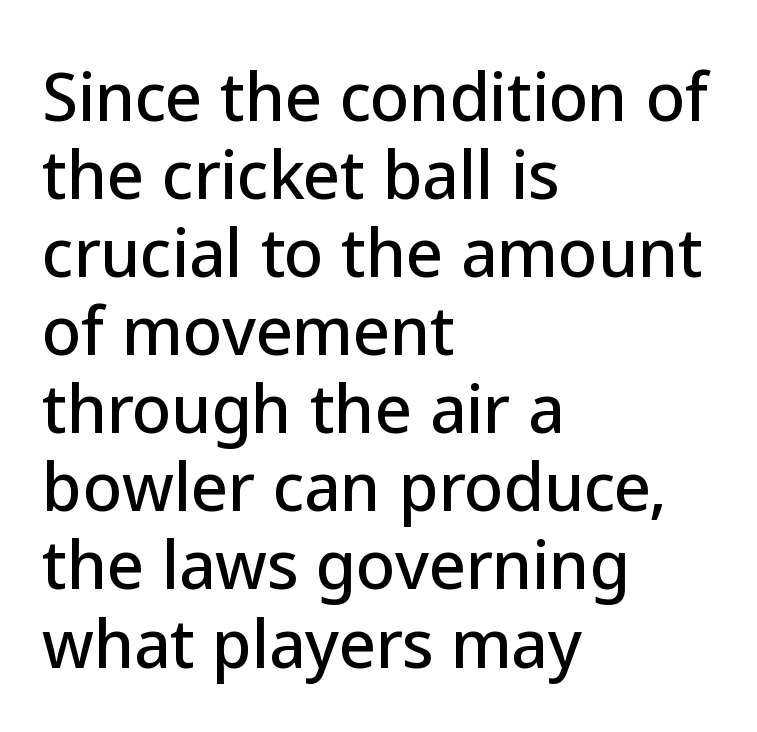
The image shows 64 px sans-serif type, upright; set left-aligned, line spacing 1.22x, normal letter spacing, not underlined; low stroke contrast and a medium x-height.
